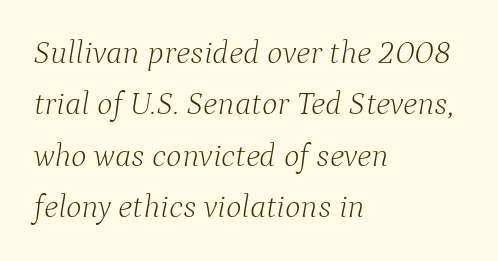
The image shows 33 px light serif type, italic (leaning right); set left-aligned, normal line spacing (1.56x), normal letter spacing, not underlined; low stroke contrast and a medium x-height.
